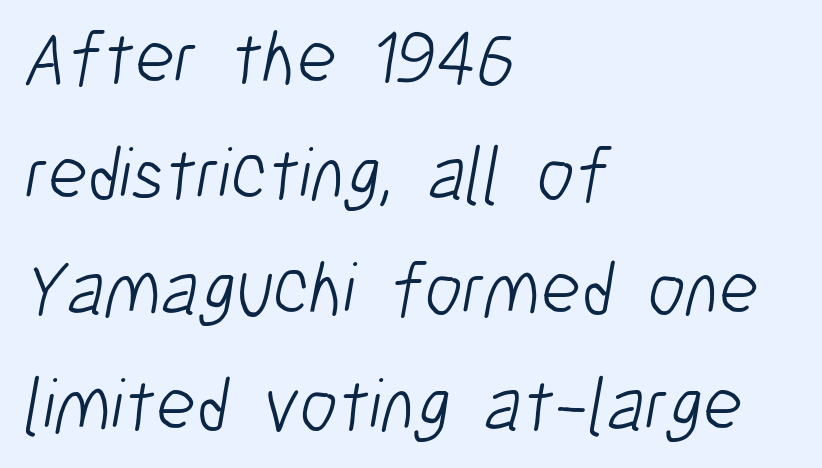
The image shows 76 px light, condensed sans-serif type; set left-aligned, normal line spacing (1.52x), normal letter spacing, not underlined; low stroke contrast and a medium x-height.
